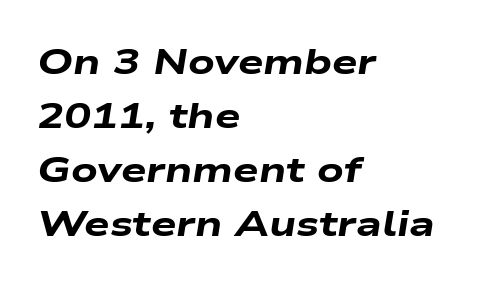
Q: Is the text bold? A: Yes.
Q: Is the text italic (slanted)? A: Yes, it leans right by about 9 degrees.
Q: Is the text underlined? A: No.
Q: How is the paragraph aligned? A: Left-aligned.
Q: Is the spacing between letters normal or unusually wide? A: Normal.
Q: Is the spacing between lines tight, normal or loose? A: Normal.
Q: Width (condensed, normal, or wide)? A: Wide.
Q: Stroke contrast? A: Low.
Q: x-height? A: Medium.
Q: Monospaced? A: No.
